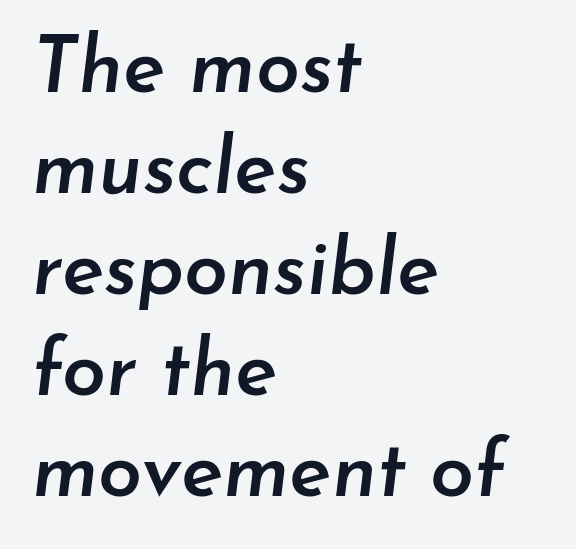
The text carries the slant typical of an italic or oblique font. The lines sit at an ordinary, default distance from one another. Semibold letterforms, between regular and bold. Which margin do the lines hug? The left one — the right edge is uneven. Nobody touched the tracking dial on this one. Spacing verdict: proportional, widths tailored to each character.
